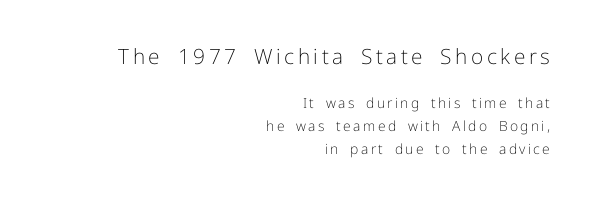
Q: Is the text bold? A: No.
Q: Is the text italic (slanted)? A: No, it is upright.
Q: Is the text underlined? A: No.
Q: How is the paragraph aligned? A: Right-aligned.
Q: Is the spacing between lines tight, normal or loose? A: Normal.
Q: Which block of text is set in a larger size, the first (top) or the second (bottom)? A: The first (top) one.
